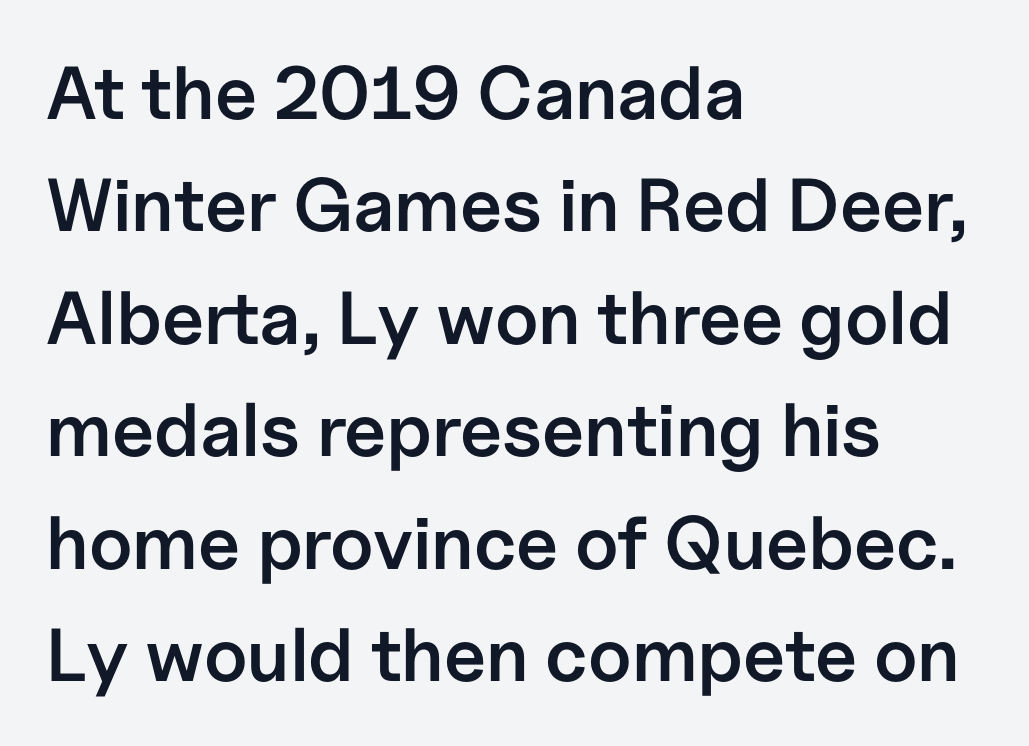
The image shows 75 px semibold sans-serif type, upright; set left-aligned, normal line spacing (1.5x), normal letter spacing, not underlined; low stroke contrast and a medium x-height.
